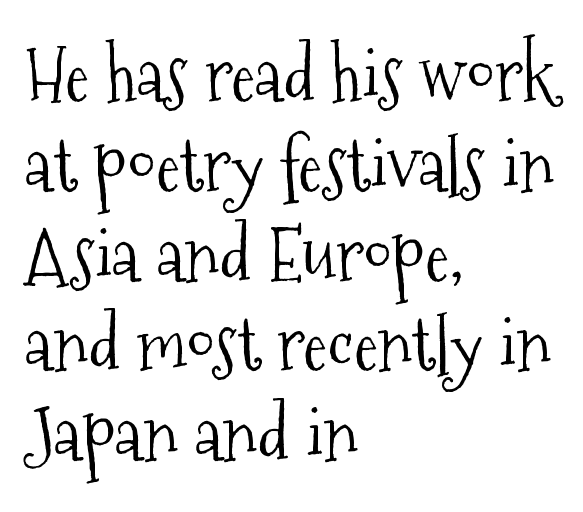
{"serif": "yes", "italic": "no", "bold": "no", "weight": "light", "width": "condensed", "stroke_contrast": "medium", "x_height": "medium", "monospaced": "no", "underline": "no", "align": "left", "line_spacing_ratio": 1.23, "letter_spacing": "normal", "letter_spacing_em": 0.0, "glyph_px": 73}
